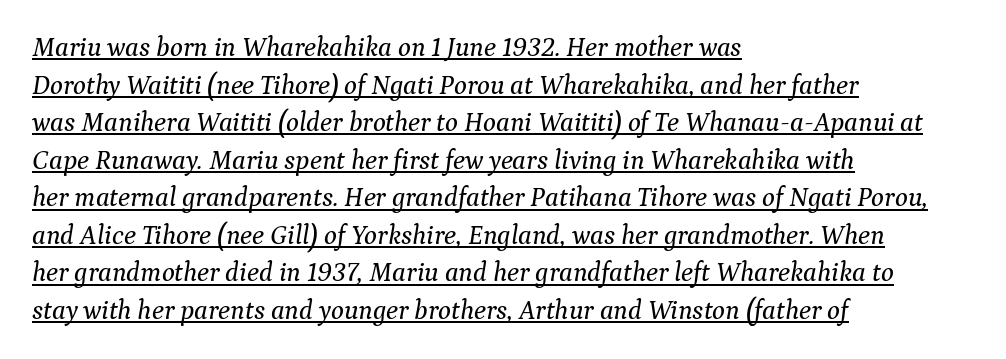
Q: Is the text italic (slanted)? A: Yes, it leans right by about 9 degrees.
Q: Is the text underlined? A: Yes.
Q: How is the paragraph aligned? A: Left-aligned.
Q: Is the spacing between letters normal or unusually wide? A: Normal.
Q: Is the spacing between lines tight, normal or loose? A: Normal.
